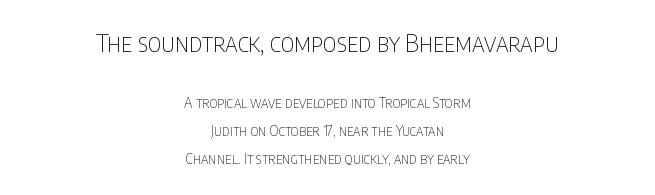
{"italic": "no", "bold": "no", "underline": "no", "align": "center", "line_spacing": "loose", "line_spacing_ratio": 1.97, "letter_spacing": "normal", "letter_spacing_em": 0.0, "larger_block": "first", "size_ratio": 1.71, "glyph_px": 24}
